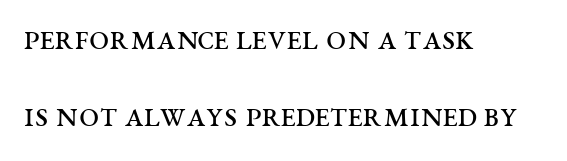
Q: Is the text bold? A: No.
Q: Is the text italic (slanted)? A: No, it is upright.
Q: Is the typeface a serif or a sans-serif typeface? A: Serif.
Q: Is the text underlined? A: No.
Q: How is the paragraph aligned? A: Left-aligned.
Q: Is the spacing between letters normal or unusually wide? A: Normal.
Q: Is the spacing between lines tight, normal or loose? A: Loose.
Q: Width (condensed, normal, or wide)? A: Wide.
Q: Stroke contrast? A: Medium.
Q: x-height? A: Large.
Q: Monospaced? A: No.
